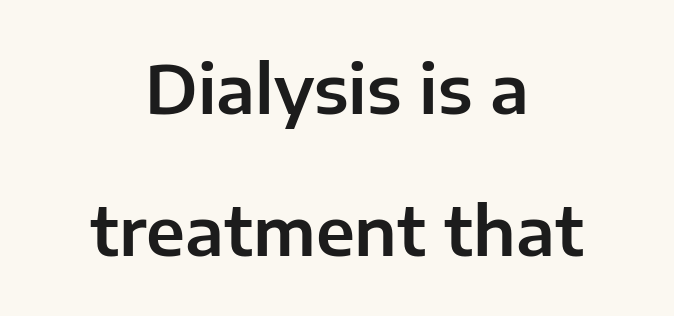
Q: Is the text italic (slanted)? A: No, it is upright.
Q: Is the typeface a serif or a sans-serif typeface? A: Sans-serif.
Q: Is the text underlined? A: No.
Q: How is the paragraph aligned? A: Centered.
Q: Is the spacing between letters normal or unusually wide? A: Normal.
Q: Is the spacing between lines tight, normal or loose? A: Loose.
Q: Width (condensed, normal, or wide)? A: Normal.
Q: Stroke contrast? A: Low.
Q: x-height? A: Medium.
Q: Monospaced? A: No.
